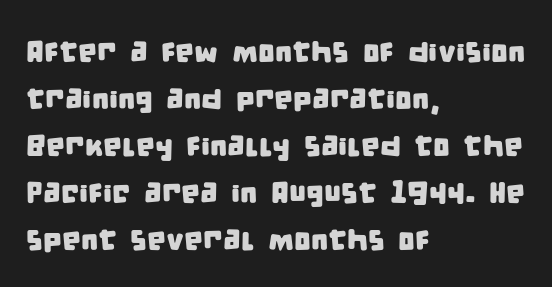
{"serif": "no", "width": "condensed", "stroke_contrast": "low", "x_height": "large", "monospaced": "no", "underline": "no", "align": "left", "line_spacing": "normal", "line_spacing_ratio": 1.57, "letter_spacing": "normal", "letter_spacing_em": 0.0, "glyph_px": 30}
